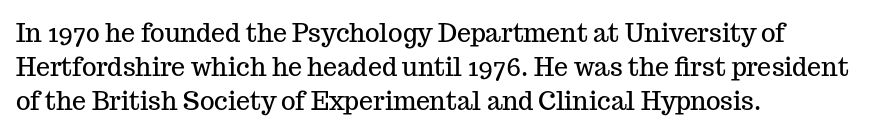
{"italic": "no", "underline": "no", "align": "left", "line_spacing": "normal", "line_spacing_ratio": 1.37, "letter_spacing": "normal", "letter_spacing_em": 0.0, "glyph_px": 25}
